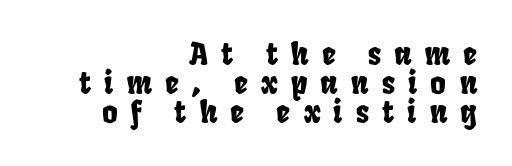
Q: Is the typeface a serif or a sans-serif typeface? A: Sans-serif.
Q: Is the text underlined? A: No.
Q: How is the paragraph aligned? A: Right-aligned.
Q: Is the spacing between letters normal or unusually wide? A: Unusually wide.
Q: Is the spacing between lines tight, normal or loose? A: Tight.
Q: Width (condensed, normal, or wide)? A: Condensed.
Q: Stroke contrast? A: Low.
Q: x-height? A: Large.
Q: Monospaced? A: No.
